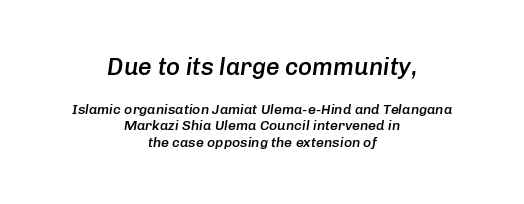
Q: Is the text bold? A: Semi-bold.
Q: Is the text italic (slanted)? A: Yes, it leans right by about 8 degrees.
Q: Is the text underlined? A: No.
Q: How is the paragraph aligned? A: Centered.
Q: Is the spacing between letters normal or unusually wide? A: Normal.
Q: Which block of text is set in a larger size, the first (top) or the second (bottom)? A: The first (top) one.
